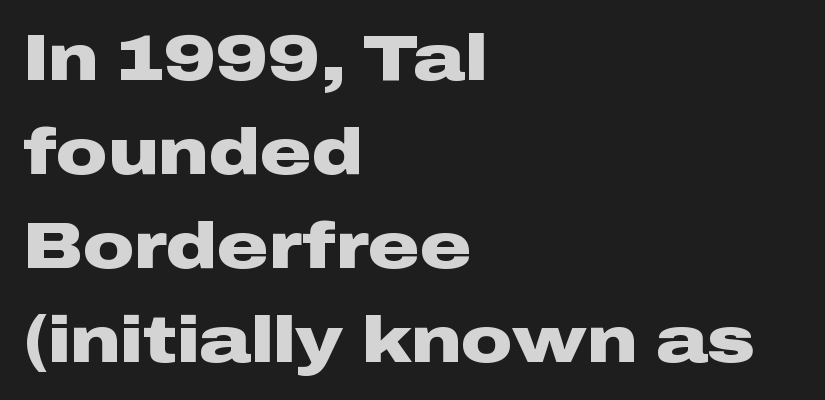
{"serif": "no", "italic": "no", "bold": "yes", "weight": "heavy", "width": "wide", "stroke_contrast": "low", "x_height": "medium", "monospaced": "no", "underline": "no", "align": "left", "line_spacing": "normal", "line_spacing_ratio": 1.47, "letter_spacing": "normal", "letter_spacing_em": 0.0, "glyph_px": 64}
